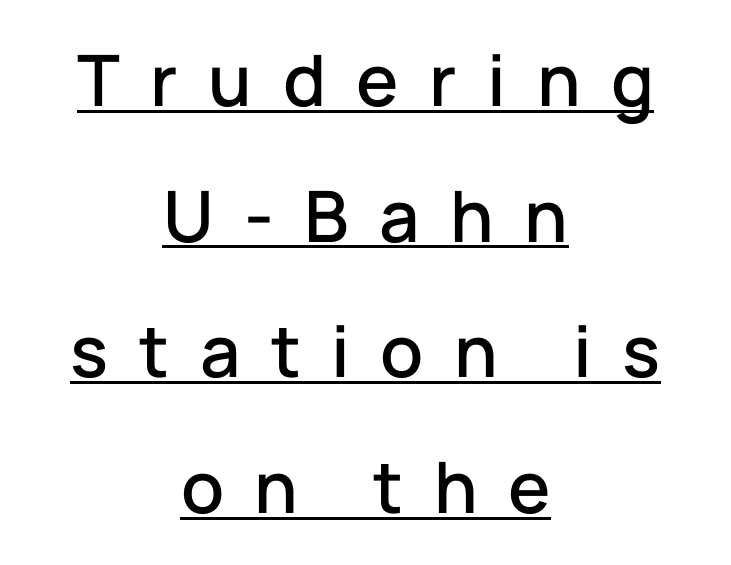
Q: Is the text italic (slanted)? A: No, it is upright.
Q: Is the typeface a serif or a sans-serif typeface? A: Sans-serif.
Q: Is the text underlined? A: Yes.
Q: How is the paragraph aligned? A: Centered.
Q: Is the spacing between letters normal or unusually wide? A: Unusually wide.
Q: Is the spacing between lines tight, normal or loose? A: Loose.
Q: Width (condensed, normal, or wide)? A: Normal.
Q: Stroke contrast? A: Low.
Q: x-height? A: Medium.
Q: Monospaced? A: No.
